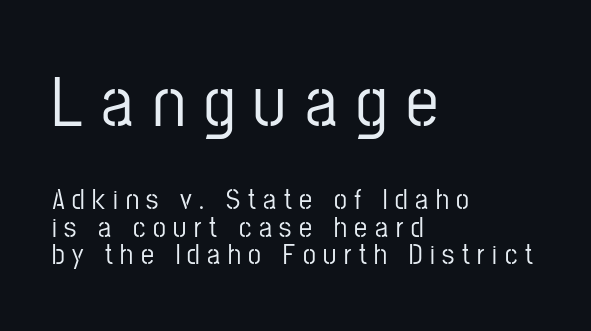
The image shows 72 px condensed sans-serif type, upright; set left-aligned, tight line spacing (0.96x), unusually wide letter spacing (+0.26 em), not underlined; the first (top) block is 2.48x larger; low stroke contrast and a medium x-height.
